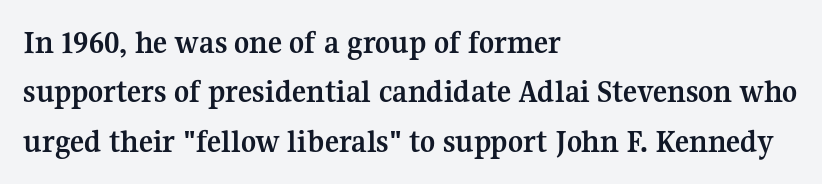
In terms of posture, this sample is upright. Students, this is bold: see how much ink each stroke carries. This sample uses a serif face. A bare baseline throughout the passage. A classic flush-left, rag-right setting is used for this passage. You could not count columns in this text — the font is proportionally spaced.
